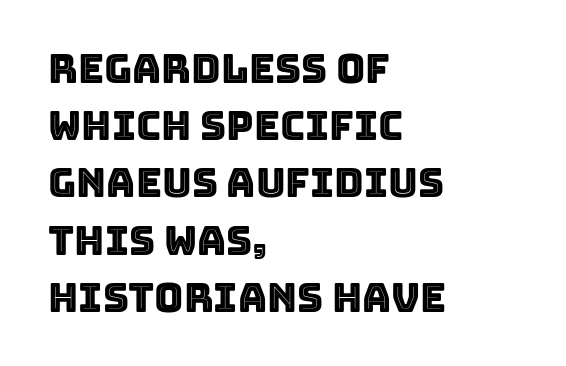
{"italic": "no", "width": "normal", "x_height": "large", "monospaced": "no", "underline": "no", "align": "left", "line_spacing": "normal", "line_spacing_ratio": 1.43, "letter_spacing": "normal", "letter_spacing_em": 0.0, "glyph_px": 40}
